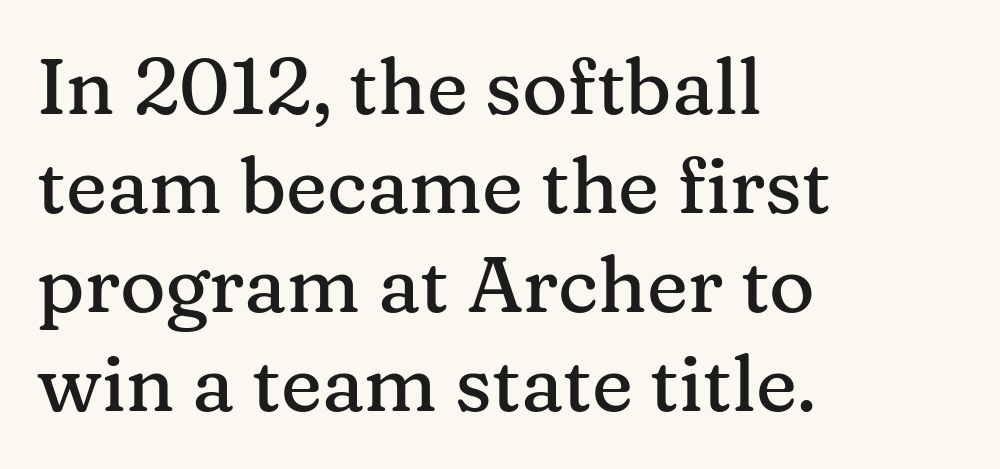
{"serif": "yes", "italic": "no", "width": "normal", "stroke_contrast": "medium", "x_height": "medium", "monospaced": "no", "underline": "no", "align": "left", "line_spacing": "normal", "line_spacing_ratio": 1.27, "letter_spacing": "normal", "letter_spacing_em": 0.0, "glyph_px": 78}
